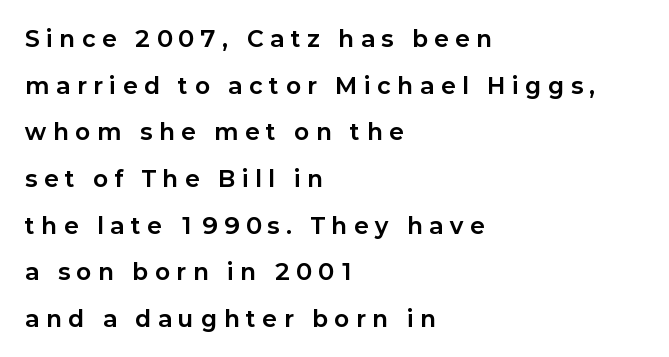
{"italic": "no", "bold": "yes", "underline": "no", "align": "left", "line_spacing": "loose", "line_spacing_ratio": 2.12, "letter_spacing": "wide", "letter_spacing_em": 0.32, "glyph_px": 22}
